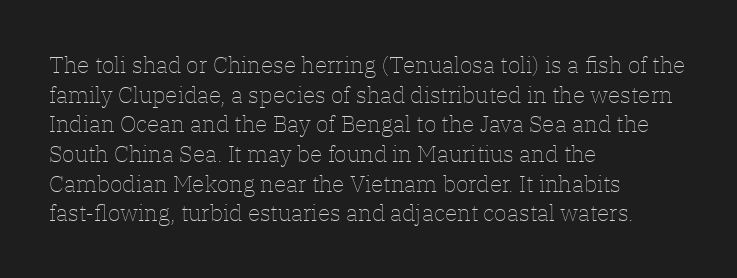
{"italic": "no", "bold": "no", "underline": "no", "align": "left", "line_spacing": "normal", "line_spacing_ratio": 1.29, "letter_spacing": "normal", "letter_spacing_em": 0.0, "glyph_px": 23}
